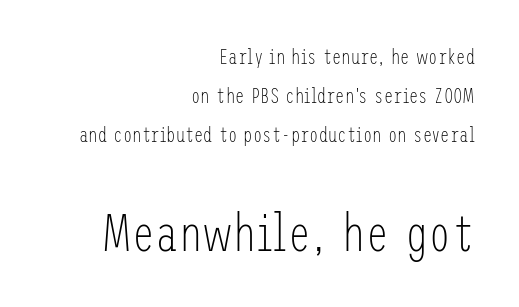
{"serif": "no", "italic": "no", "bold": "no", "weight": "light", "width": "condensed", "stroke_contrast": "low", "x_height": "medium", "underline": "no", "align": "right", "line_spacing_ratio": 1.86, "letter_spacing": "normal", "letter_spacing_em": 0.0, "larger_block": "second", "size_ratio": 2.48, "glyph_px": 52}
